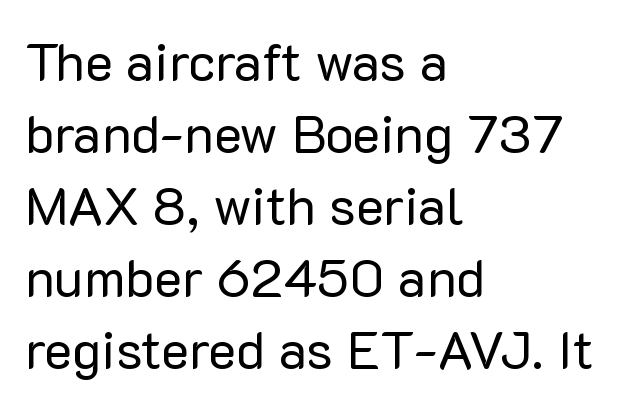
Q: Is the text bold? A: No.
Q: Is the text italic (slanted)? A: No, it is upright.
Q: Is the typeface a serif or a sans-serif typeface? A: Sans-serif.
Q: Is the text underlined? A: No.
Q: How is the paragraph aligned? A: Left-aligned.
Q: Is the spacing between letters normal or unusually wide? A: Normal.
Q: Is the spacing between lines tight, normal or loose? A: Normal.
Q: Width (condensed, normal, or wide)? A: Normal.
Q: Stroke contrast? A: Low.
Q: x-height? A: Medium.
Q: Monospaced? A: No.
